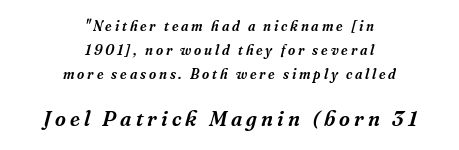
Anything drawn beneath the words? Only blank space. Characters follow at a spacing far wider than the type designer built in. Visually the block forms a symmetrical silhouette, jagged on both flanks. Horizontal bands of white between lines are of average thickness. Compared with ordinary roman type, these characters are visibly tilted.
